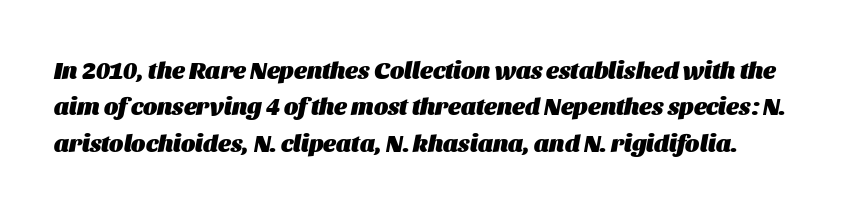
Would a proofreader flag this as italicized? Yes. The typesetting leans heavy: a genuine bold. Lines of text with bare space underneath. If you measured baseline to baseline, you'd find a middling distance. Words appear dense and cohesive because spacing is normal.
